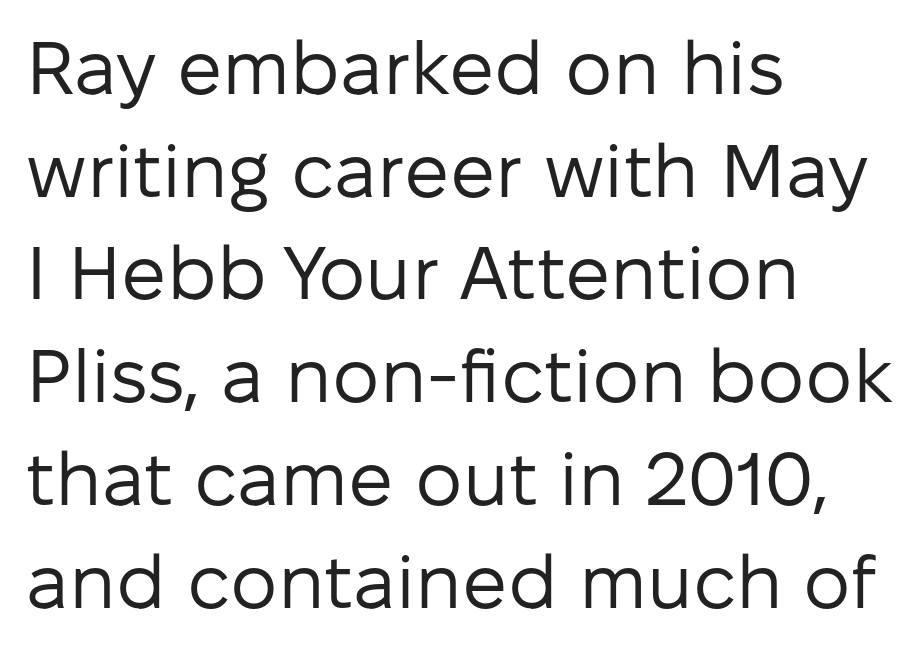
Q: Is the text bold? A: No.
Q: Is the text italic (slanted)? A: No, it is upright.
Q: Is the typeface a serif or a sans-serif typeface? A: Sans-serif.
Q: Is the text underlined? A: No.
Q: How is the paragraph aligned? A: Left-aligned.
Q: Is the spacing between letters normal or unusually wide? A: Normal.
Q: Is the spacing between lines tight, normal or loose? A: Normal.
Q: Width (condensed, normal, or wide)? A: Normal.
Q: Stroke contrast? A: Low.
Q: x-height? A: Medium.
Q: Monospaced? A: No.
